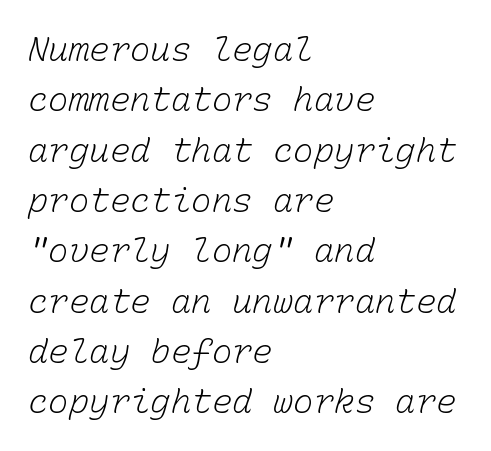
Q: Is the text bold? A: No.
Q: Is the text underlined? A: No.
Q: How is the paragraph aligned? A: Left-aligned.
Q: Is the spacing between letters normal or unusually wide? A: Normal.
Q: Is the spacing between lines tight, normal or loose? A: Normal.
Q: Width (condensed, normal, or wide)? A: Normal.
Q: Stroke contrast? A: Low.
Q: x-height? A: Medium.
Q: Monospaced? A: Yes.
